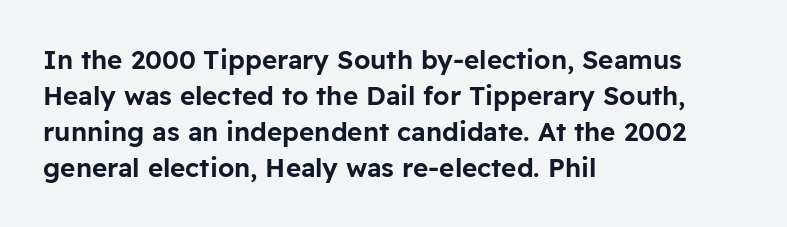
This is roman type, the default non-slanted kind. Standard letterfit; no display-style spreading of the glyphs. Evenly set lines give the paragraph a standard silhouette. The specimen omits any rule beneath the text block's lines. The paragraph shown leans on its left margin.
